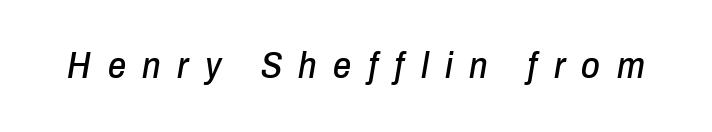
Q: Is the text italic (slanted)? A: Yes, it leans right by about 10 degrees.
Q: Is the text underlined? A: No.
Q: Is the spacing between letters normal or unusually wide? A: Unusually wide.
Q: Width (condensed, normal, or wide)? A: Condensed.
Q: Stroke contrast? A: Low.
Q: x-height? A: Medium.
Q: Monospaced? A: No.
